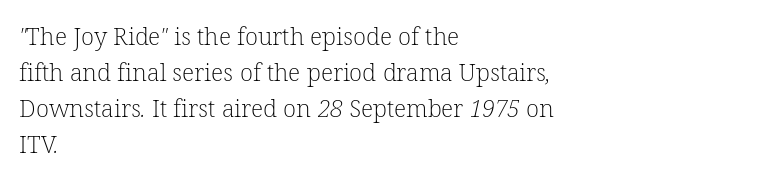
The characters are drawn with everyday or finer stroke widths. This sample is left-justified, so line endings fall wherever the words run out. Successive baselines arrive at the customary interval. Short note: letters normally spaced.
